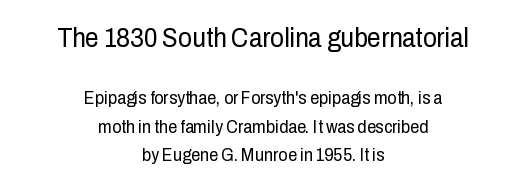
Plain, unruled lines of type. Students, note that the glyphs here touch the page at normal intervals. Evenly set lines give the paragraph a standard silhouette. On a weight scale, this lands at 450 or below. Leftover space on each line is divided equally before and after the words. Upright lettering throughout.
